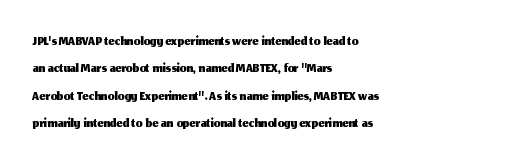
Q: Is the text italic (slanted)? A: No, it is upright.
Q: Is the text underlined? A: No.
Q: How is the paragraph aligned? A: Left-aligned.
Q: Is the spacing between letters normal or unusually wide? A: Normal.
Q: Is the spacing between lines tight, normal or loose? A: Normal.
